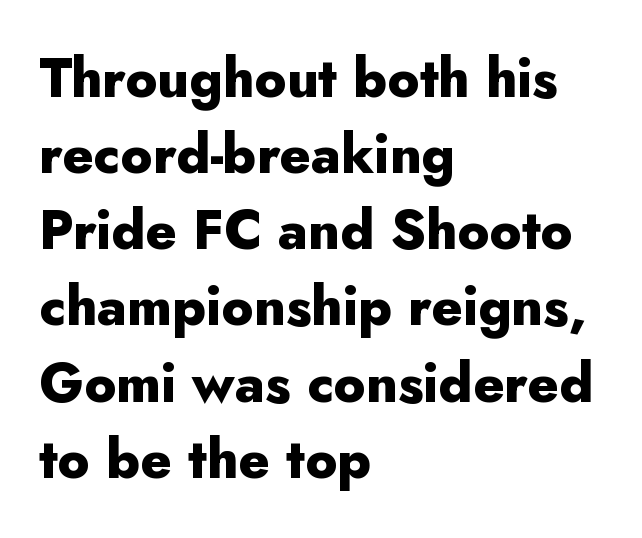
The image shows 54 px heavy sans-serif type, upright; set left-aligned, normal line spacing (1.41x), normal letter spacing, not underlined; low stroke contrast and a small x-height.
